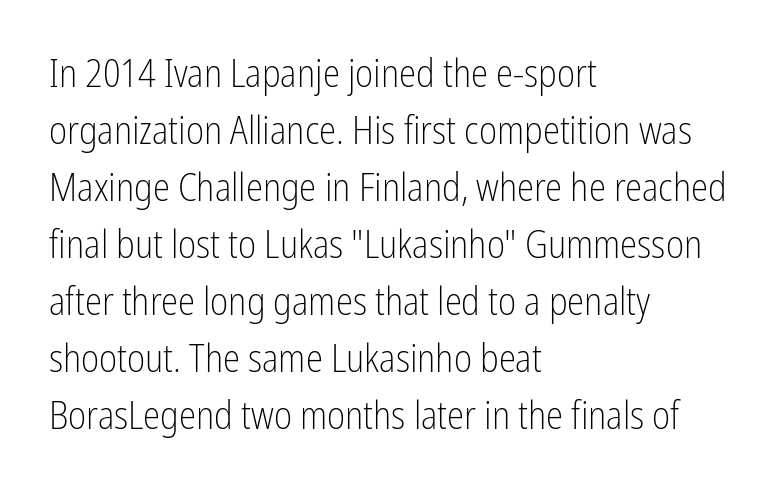
Tall strokes in this sample are plumb rather than angled. Layout note: lines flush left. The passage shown is typed in a proportional face where columns would drift. Is there much room between lines? A standard amount, neither cramped nor airy. Serif or sans? Sans — the stroke terminals are bare. This rendering leaves character spacing at its baseline value.
